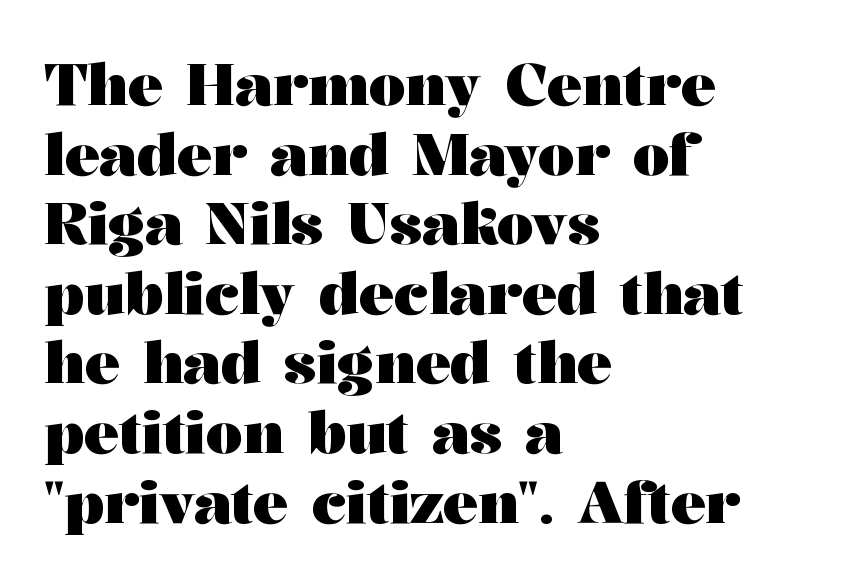
Q: Is the text bold? A: Yes.
Q: Is the text italic (slanted)? A: No, it is upright.
Q: Is the typeface a serif or a sans-serif typeface? A: Serif.
Q: Is the text underlined? A: No.
Q: How is the paragraph aligned? A: Left-aligned.
Q: Is the spacing between letters normal or unusually wide? A: Normal.
Q: Width (condensed, normal, or wide)? A: Wide.
Q: Stroke contrast? A: Medium.
Q: x-height? A: Medium.
Q: Monospaced? A: No.
